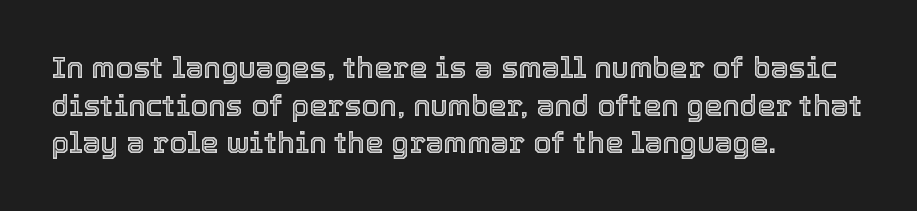
Q: Is the text italic (slanted)? A: No, it is upright.
Q: Is the text underlined? A: No.
Q: How is the paragraph aligned? A: Left-aligned.
Q: Is the spacing between letters normal or unusually wide? A: Normal.
Q: Is the spacing between lines tight, normal or loose? A: Normal.
Q: Width (condensed, normal, or wide)? A: Normal.
Q: x-height? A: Medium.
Q: Monospaced? A: No.
